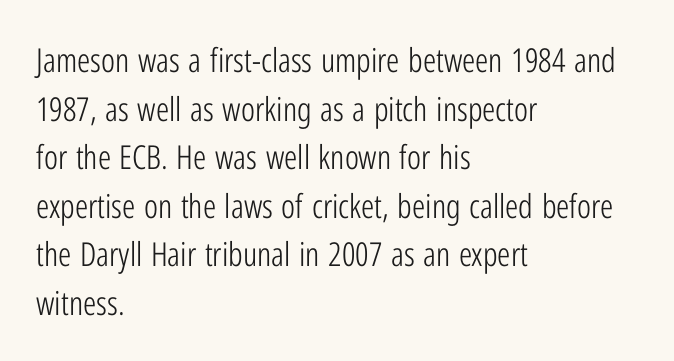
Q: Is the text bold? A: No.
Q: Is the text italic (slanted)? A: No, it is upright.
Q: Is the typeface a serif or a sans-serif typeface? A: Sans-serif.
Q: Is the text underlined? A: No.
Q: How is the paragraph aligned? A: Left-aligned.
Q: Is the spacing between letters normal or unusually wide? A: Normal.
Q: Is the spacing between lines tight, normal or loose? A: Normal.
Q: Width (condensed, normal, or wide)? A: Condensed.
Q: Stroke contrast? A: Low.
Q: x-height? A: Medium.
Q: Monospaced? A: No.
